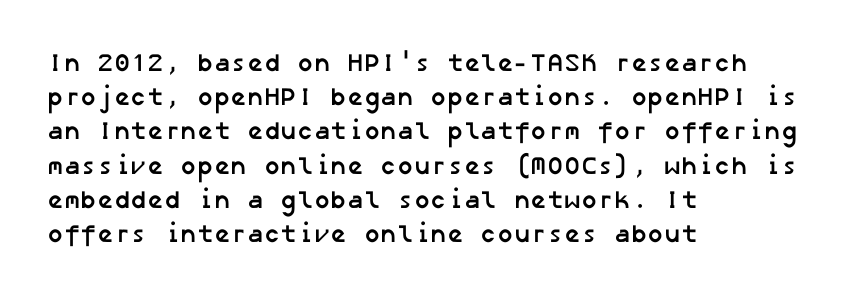
{"bold": "yes", "underline": "no", "align": "left", "line_spacing": "normal", "line_spacing_ratio": 1.37, "letter_spacing": "normal", "letter_spacing_em": 0.0, "glyph_px": 25}
